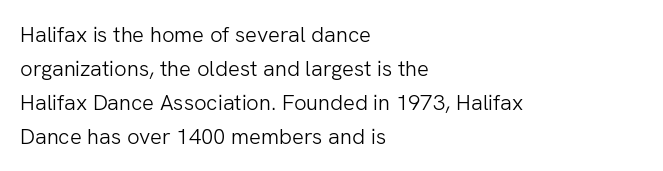
Q: Is the text bold? A: No.
Q: Is the text italic (slanted)? A: No, it is upright.
Q: Is the text underlined? A: No.
Q: How is the paragraph aligned? A: Left-aligned.
Q: Is the spacing between letters normal or unusually wide? A: Normal.
Q: Is the spacing between lines tight, normal or loose? A: Normal.
